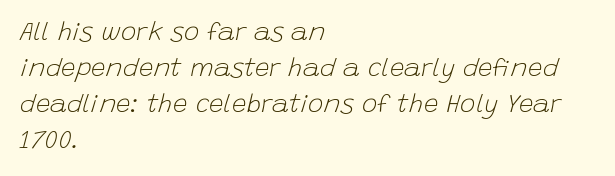
{"italic": "yes", "lean": "right", "slant_degrees": 15, "bold": "no", "underline": "no", "align": "left", "line_spacing": "normal", "line_spacing_ratio": 1.39, "letter_spacing": "normal", "letter_spacing_em": 0.0, "glyph_px": 26}
